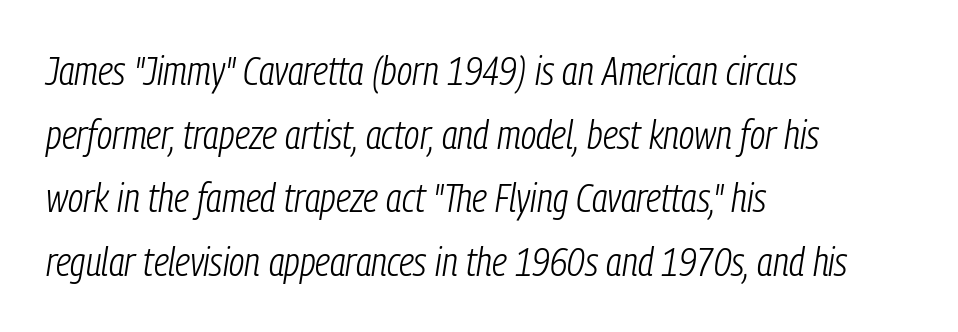
The image shows 40 px light, condensed type, italic (leaning right); set left-aligned, normal line spacing (1.59x), normal letter spacing, not underlined; low stroke contrast and a medium x-height.
